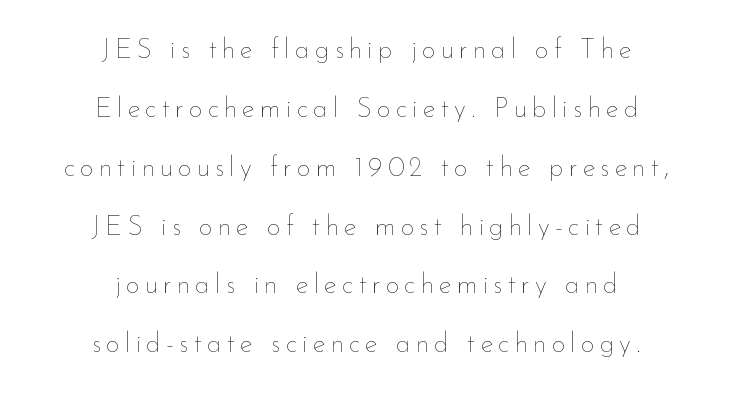
The image shows 27 px text type, upright; set centered, loose line spacing (2.18x), not underlined.
